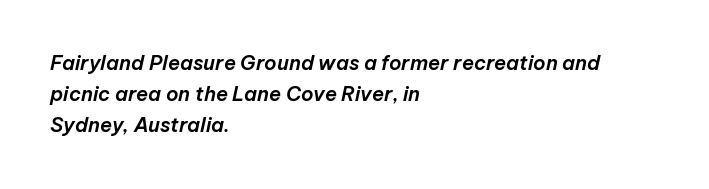
Q: Is the text italic (slanted)? A: Yes, it leans right by about 12 degrees.
Q: Is the text underlined? A: No.
Q: How is the paragraph aligned? A: Left-aligned.
Q: Is the spacing between letters normal or unusually wide? A: Normal.
Q: Is the spacing between lines tight, normal or loose? A: Normal.
